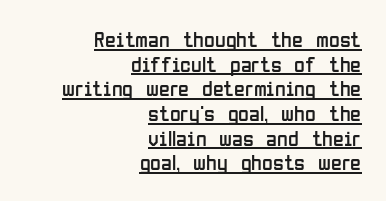
{"italic": "no", "bold": "no", "underline": "yes", "align": "right", "line_spacing": "tight", "line_spacing_ratio": 1.12, "letter_spacing": "normal", "letter_spacing_em": 0.0, "glyph_px": 22}
